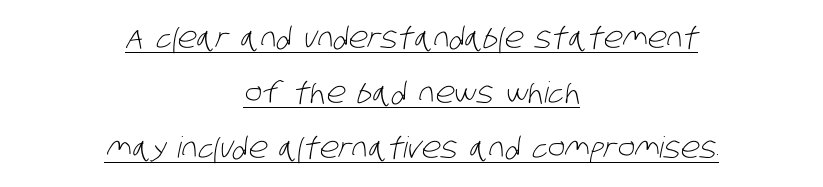
The image shows 29 px light, condensed sans-serif type; set centered, loose line spacing (1.9x), normal letter spacing, underlined; low stroke contrast and a large x-height.
